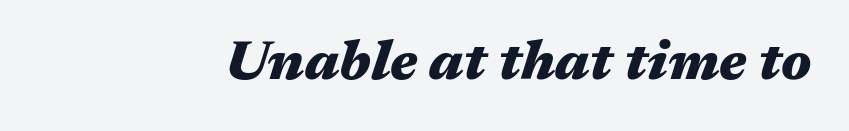
Look at the stroke-to-counter ratio: heavy, a bold. Look at the tracking — it's just the regular setting, nothing added. Notice how the stems are inclined rather than vertical — that's the hallmark of italics. Proportional: the letters do not fall into vertical columns. Just letters on the line, the space beneath them empty.
